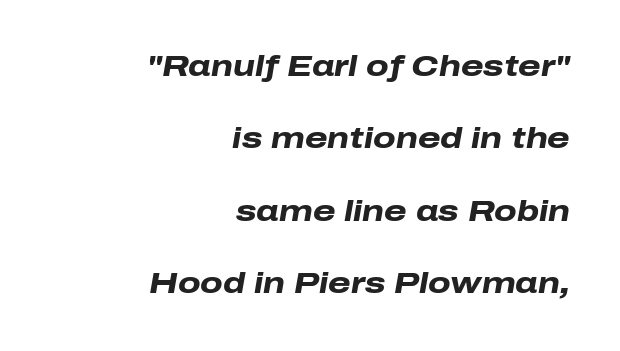
Q: Is the text bold? A: Yes.
Q: Is the text italic (slanted)? A: Yes, it leans right by about 10 degrees.
Q: Is the text underlined? A: No.
Q: How is the paragraph aligned? A: Right-aligned.
Q: Is the spacing between letters normal or unusually wide? A: Normal.
Q: Is the spacing between lines tight, normal or loose? A: Loose.
Q: Width (condensed, normal, or wide)? A: Wide.
Q: Stroke contrast? A: Low.
Q: x-height? A: Medium.
Q: Monospaced? A: No.
